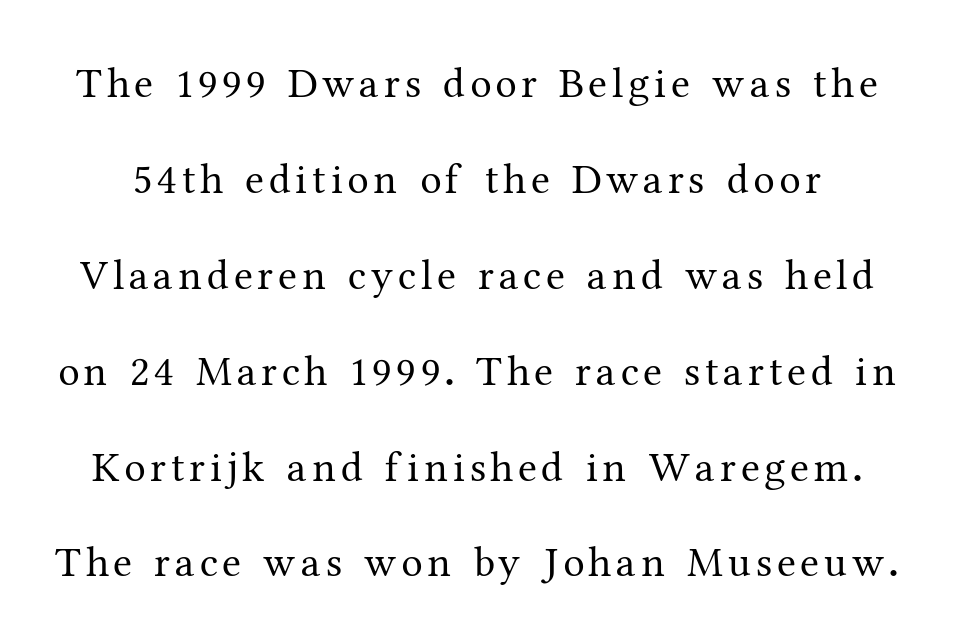
The image shows 43 px regular-weight serif type, upright; set loose line spacing (2.23x), not underlined; medium stroke contrast and a medium x-height.
